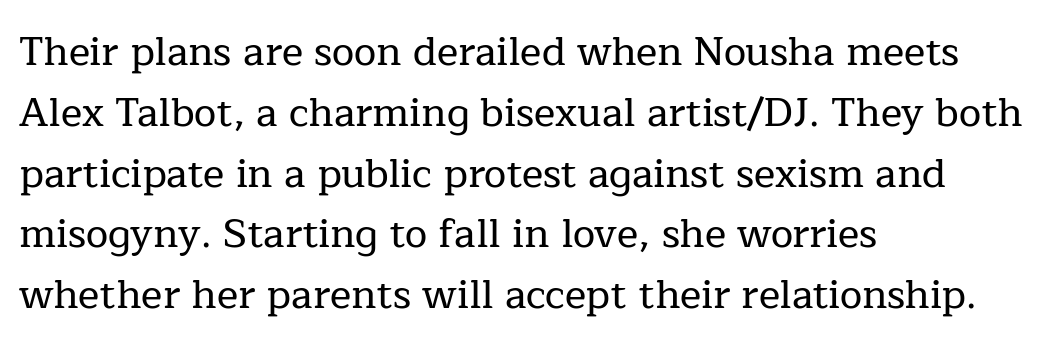
Think of a printed novel: that variable character pitch is what you see here. The rendering anchors every line to the left-hand side. In terms of letterspacing, this is plain default setting. The string is rendered with underlining switched off. Vertical spacing — default.
